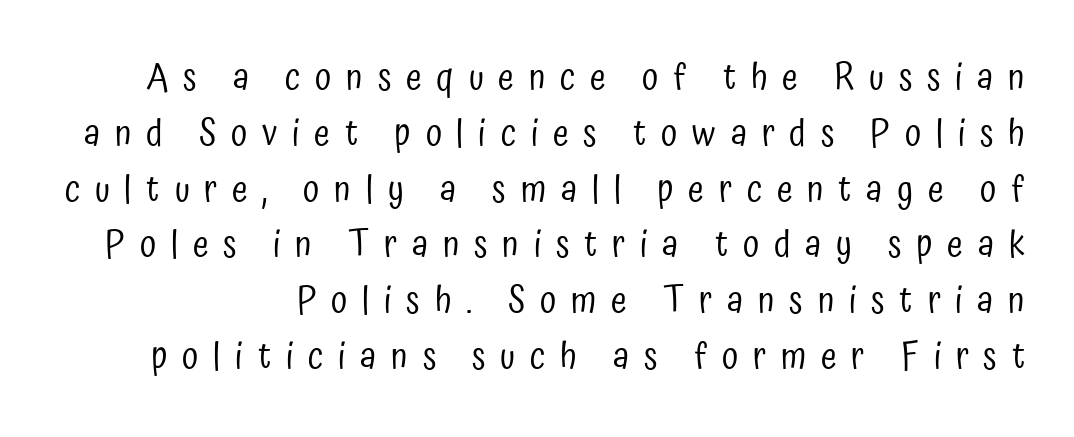
Q: Is the text bold? A: No.
Q: Is the text italic (slanted)? A: No, it is upright.
Q: Is the typeface a serif or a sans-serif typeface? A: Sans-serif.
Q: Is the text underlined? A: No.
Q: Is the spacing between letters normal or unusually wide? A: Unusually wide.
Q: Is the spacing between lines tight, normal or loose? A: Normal.
Q: Width (condensed, normal, or wide)? A: Condensed.
Q: Stroke contrast? A: Low.
Q: x-height? A: Medium.
Q: Monospaced? A: No.
